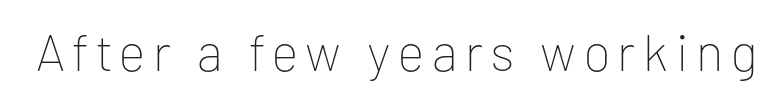
The image shows 52 px thin sans-serif type, upright; set not underlined; low stroke contrast and a medium x-height.
